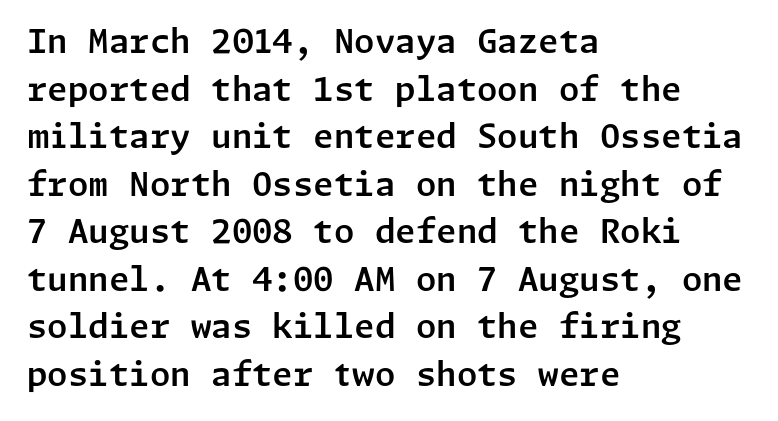
The image shows 33 px sans-serif type, upright; set left-aligned, normal line spacing (1.44x), normal letter spacing, not underlined; low stroke contrast and a medium x-height.
